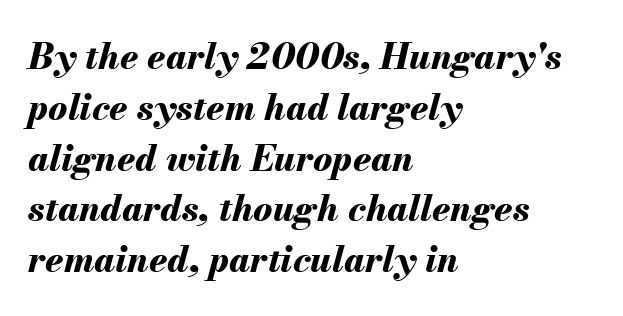
The image shows 36 px bold type, italic (leaning right); set left-aligned, normal line spacing (1.41x), normal letter spacing, not underlined; medium stroke contrast and a small x-height.
